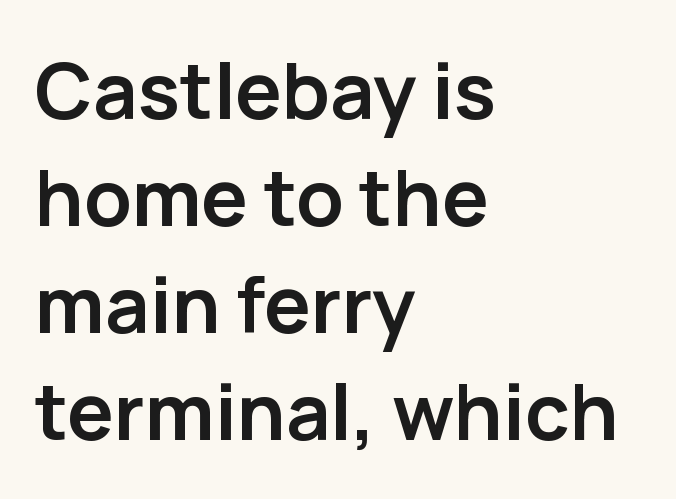
Does the weight exceed regular? Yes, all the way to bold. Short note: letters normally spaced. Notice how descenders clear the ascenders below comfortably — that's standard leading. Examine the stroke ends and you'll find no serifs. This sample uses an upright cut, with every glyph sitting square on the baseline. Any mark beneath the type? The region is blank.
